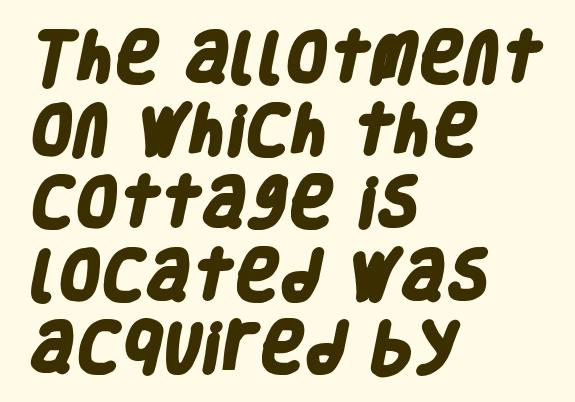
{"serif": "no", "bold": "yes", "weight": "heavy", "width": "condensed", "stroke_contrast": "low", "x_height": "large", "monospaced": "no", "underline": "no", "align": "left", "line_spacing": "normal", "line_spacing_ratio": 1.32, "letter_spacing": "normal", "letter_spacing_em": 0.0, "glyph_px": 55}
